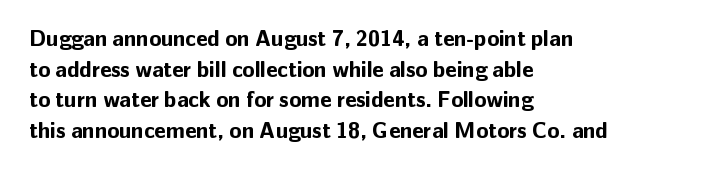
{"italic": "no", "bold": "yes", "underline": "no", "align": "left", "line_spacing": "normal", "line_spacing_ratio": 1.39, "letter_spacing": "normal", "letter_spacing_em": 0.0, "glyph_px": 22}
